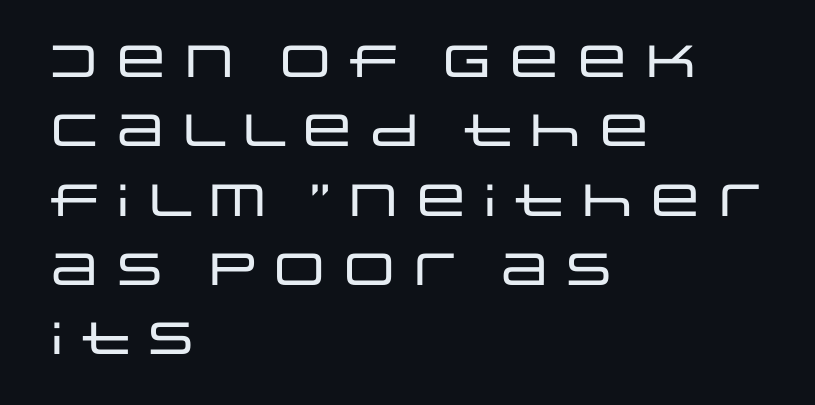
Grotesque or geometric, the face here clearly has no serifs. The rag falls on the right side of this text block. Check under the words: just untouched page. The letters advance in unequal steps, a hallmark of proportional type. Honestly, the row spacing looks completely unremarkable. Notice how the stems are strictly vertical — no italics here.
